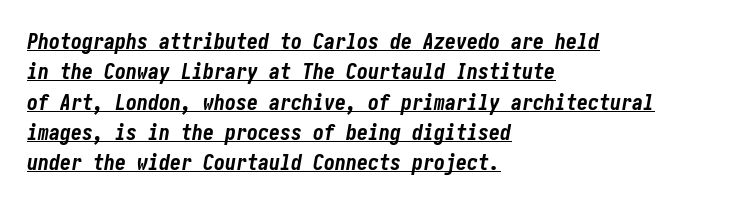
{"italic": "yes", "lean": "right", "slant_degrees": 10, "bold": "yes", "underline": "yes", "align": "left", "line_spacing": "normal", "line_spacing_ratio": 1.38, "letter_spacing": "normal", "letter_spacing_em": 0.0, "glyph_px": 22}
